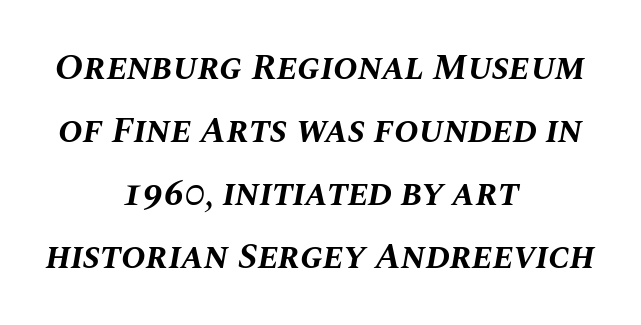
The image shows 37 px bold type, italic (leaning right); set centered, normal line spacing (1.7x), normal letter spacing, not underlined; medium stroke contrast and a large x-height.
